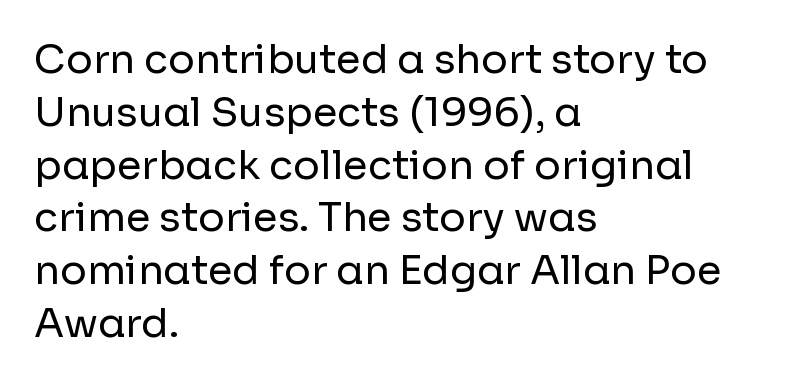
{"serif": "no", "italic": "no", "bold": "no", "weight": "regular", "width": "normal", "stroke_contrast": "low", "x_height": "medium", "monospaced": "no", "underline": "no", "align": "left", "line_spacing": "normal", "line_spacing_ratio": 1.32, "letter_spacing": "normal", "letter_spacing_em": 0.0, "glyph_px": 40}
